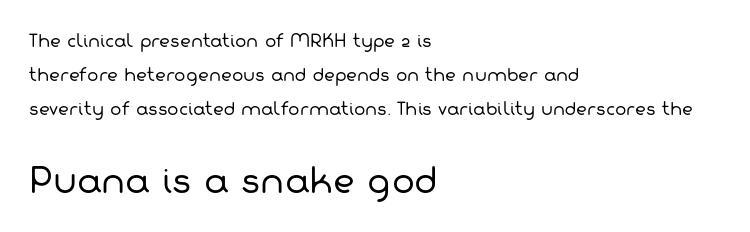
The image shows 34 px regular-weight sans-serif type; set left-aligned, loose line spacing (1.99x), normal letter spacing, not underlined; the second (bottom) block is 2.0x larger; low stroke contrast and a medium x-height.
